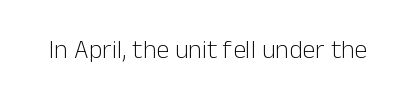
The image shows 26 px text type, upright; set normal letter spacing, not underlined.
